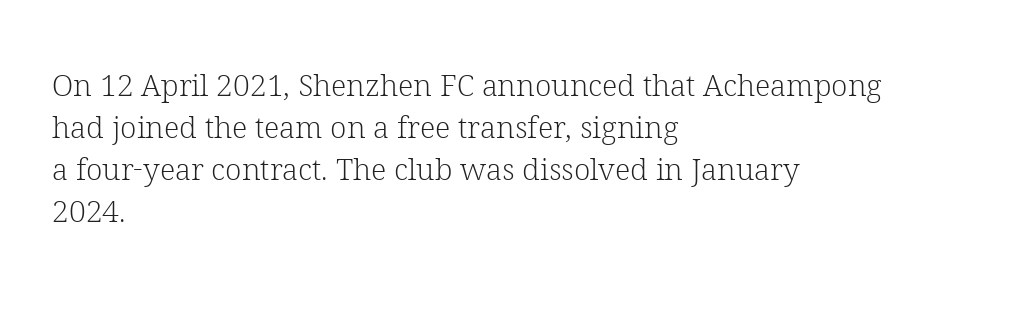
{"serif": "yes", "italic": "no", "bold": "no", "weight": "light", "width": "normal", "stroke_contrast": "low", "x_height": "medium", "monospaced": "no", "underline": "no", "align": "left", "line_spacing": "normal", "line_spacing_ratio": 1.4, "letter_spacing": "normal", "letter_spacing_em": 0.0, "glyph_px": 30}
